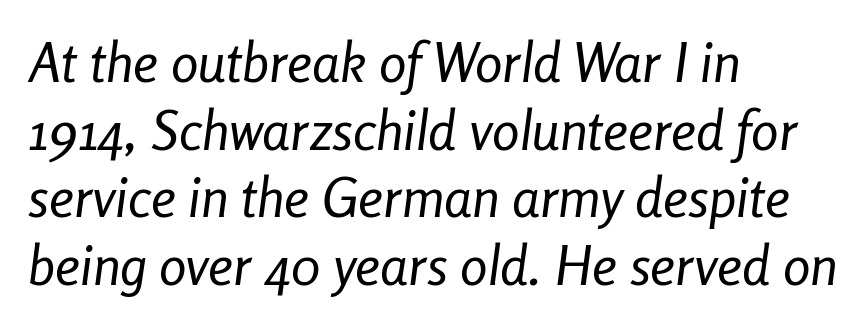
{"italic": "yes", "lean": "right", "slant_degrees": 8, "bold": "no", "weight": "regular", "width": "condensed", "stroke_contrast": "low", "x_height": "medium", "monospaced": "no", "underline": "no", "align": "left", "line_spacing_ratio": 1.23, "letter_spacing": "normal", "letter_spacing_em": 0.0, "glyph_px": 55}
